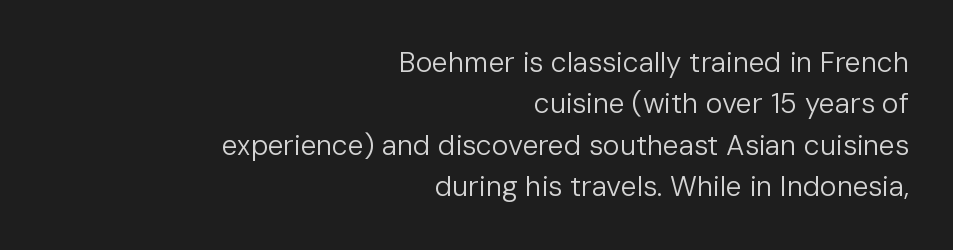
{"serif": "no", "italic": "no", "bold": "no", "weight": "regular", "width": "normal", "stroke_contrast": "low", "x_height": "medium", "monospaced": "no", "underline": "no", "align": "right", "line_spacing": "normal", "line_spacing_ratio": 1.48, "letter_spacing": "normal", "letter_spacing_em": 0.0, "glyph_px": 28}
